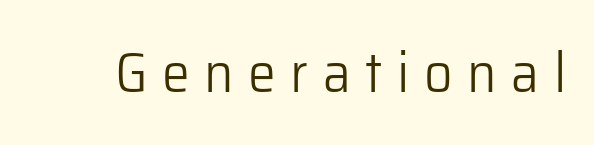
The image shows 56 px light sans-serif type, upright; set unusually wide letter spacing (+0.26 em), not underlined; low stroke contrast and a medium x-height.
